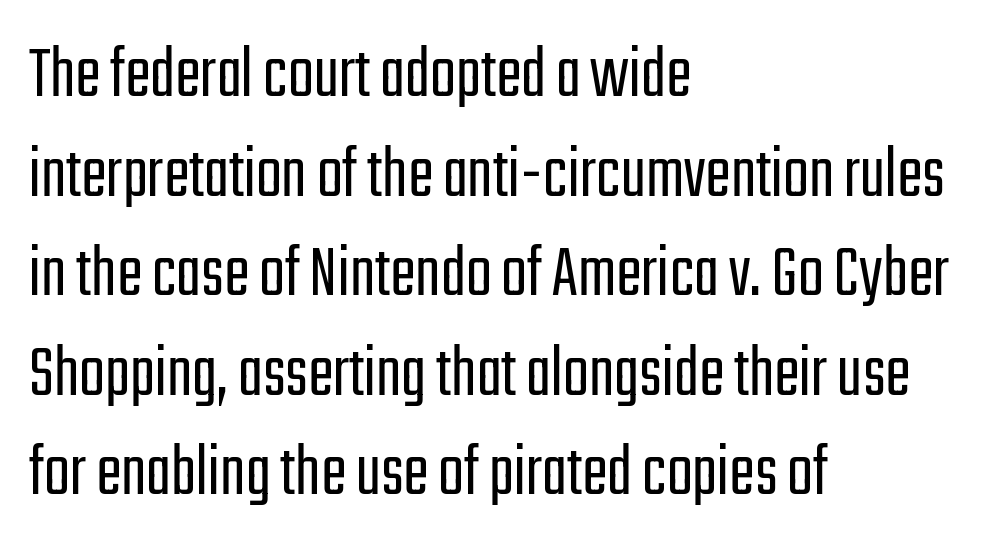
The image shows 76 px light, condensed sans-serif type, upright; set left-aligned, normal line spacing (1.31x), normal letter spacing, not underlined; low stroke contrast and a medium x-height.
